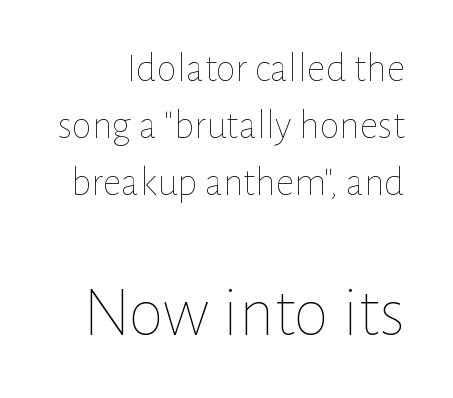
The image shows 72 px thin type, upright; set normal line spacing (1.39x), normal letter spacing, not underlined; the second (bottom) block is 1.76x larger; low stroke contrast and a medium x-height.
